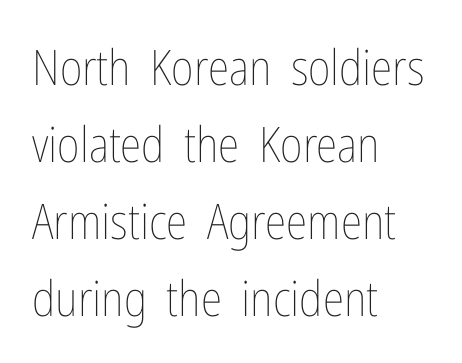
If you measured baseline to baseline, you'd find a middling distance. Reading down the block, your eye returns to a fixed left position each line. The letterforms sit at book weight or below. Proportional: the letters do not fall into vertical columns.
